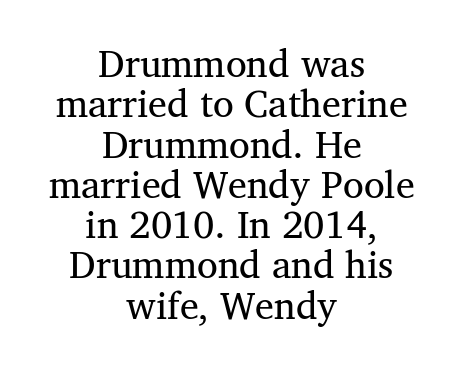
Q: Is the text bold? A: No.
Q: Is the text italic (slanted)? A: No, it is upright.
Q: Is the typeface a serif or a sans-serif typeface? A: Serif.
Q: Is the text underlined? A: No.
Q: How is the paragraph aligned? A: Centered.
Q: Is the spacing between letters normal or unusually wide? A: Normal.
Q: Is the spacing between lines tight, normal or loose? A: Tight.
Q: Width (condensed, normal, or wide)? A: Normal.
Q: Stroke contrast? A: Medium.
Q: x-height? A: Medium.
Q: Monospaced? A: No.
